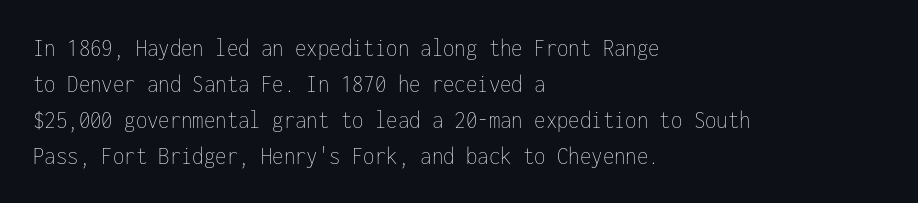
Q: Is the text bold? A: No.
Q: Is the text italic (slanted)? A: No, it is upright.
Q: Is the text underlined? A: No.
Q: How is the paragraph aligned? A: Left-aligned.
Q: Is the spacing between letters normal or unusually wide? A: Normal.
Q: Is the spacing between lines tight, normal or loose? A: Normal.
